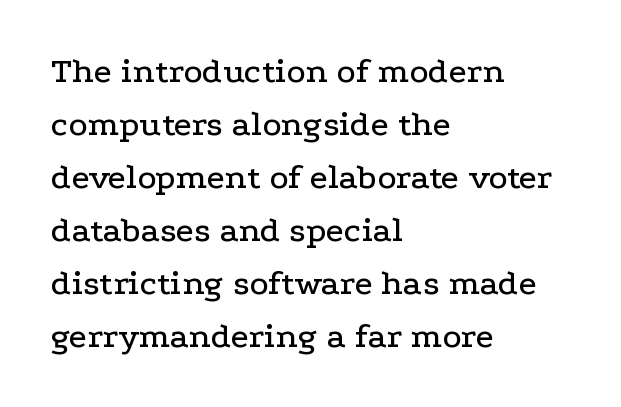
Q: Is the text italic (slanted)? A: No, it is upright.
Q: Is the typeface a serif or a sans-serif typeface? A: Serif.
Q: Is the text underlined? A: No.
Q: How is the paragraph aligned? A: Left-aligned.
Q: Is the spacing between letters normal or unusually wide? A: Normal.
Q: Is the spacing between lines tight, normal or loose? A: Normal.
Q: Width (condensed, normal, or wide)? A: Wide.
Q: Stroke contrast? A: Low.
Q: x-height? A: Medium.
Q: Monospaced? A: No.
